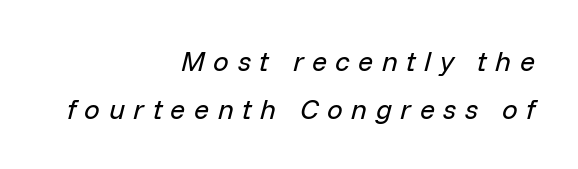
Quick note: italic. Each word looks stretched out because of the extra space between its letters. The text block is weighted toward the right margin, trailing off unevenly leftward. Nobody drew a line under any word here. This reads as an unemphasized weight, regular at the heaviest.
